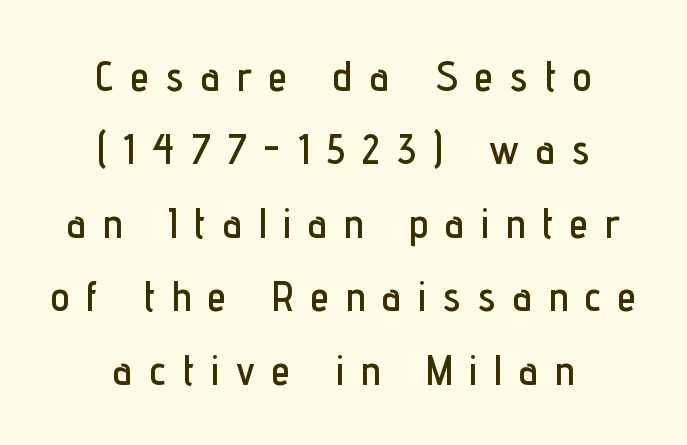
The axis of the letterforms is exactly vertical. This is sans-serif lettering, the kind often seen on screens and signage. The passage shown is typed in a proportional face where columns would drift. Students, note that the glyphs here are deliberately spaced far apart. The paragraph shown floats in the horizontal middle. Descenders hang freely into open space.
